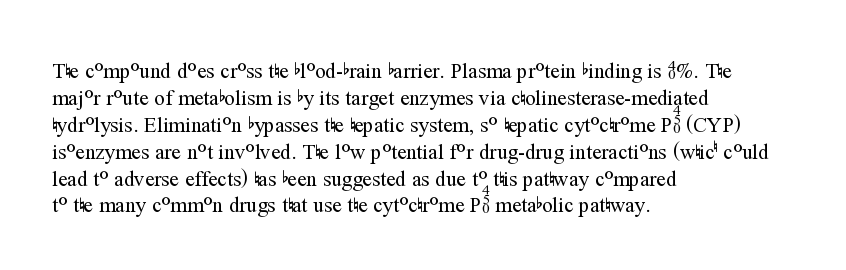
Q: Is the text bold? A: No.
Q: Is the text italic (slanted)? A: No, it is upright.
Q: Is the text underlined? A: No.
Q: How is the paragraph aligned? A: Left-aligned.
Q: Is the spacing between letters normal or unusually wide? A: Normal.
Q: Is the spacing between lines tight, normal or loose? A: Normal.
